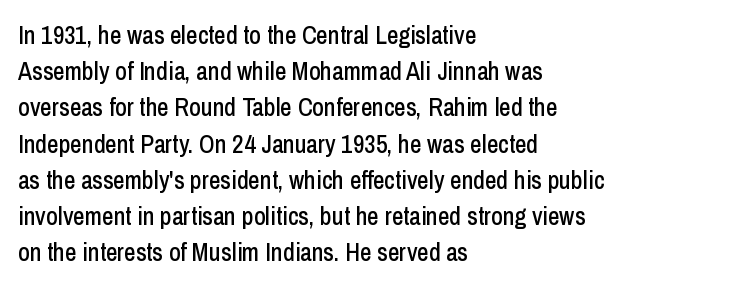
This sample keeps an unexceptional amount of space between lines. Characters follow at the spacing the type designer built in. Leftover space on each line is placed entirely after the last word. Nobody drew a line under any word here. The font's upright variant was chosen for this text.
